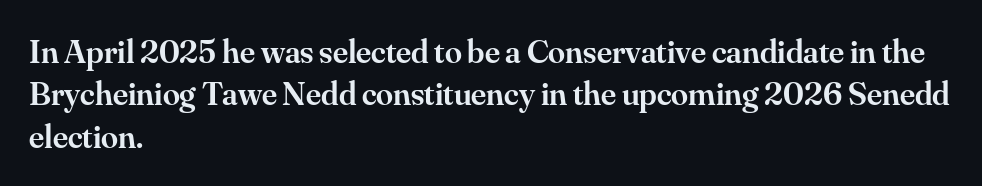
How would I describe the line gaps? Plain and ordinary. There is no visible air inserted between adjacent glyphs. Any mark beneath the type? The region is blank. This rendering employs a face with finishing strokes, i.e., a serif. The setting favours the left margin, as ordinary paragraphs usually do.
